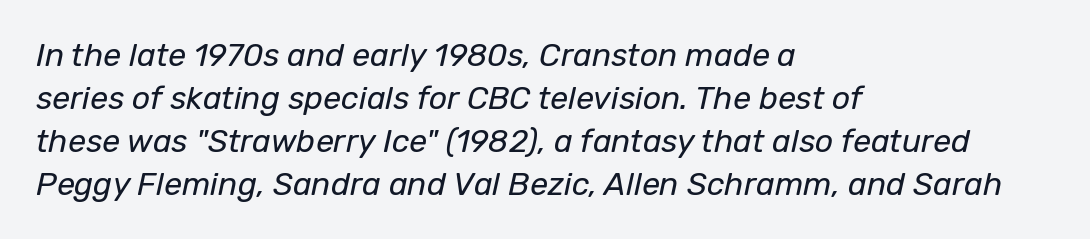
{"italic": "yes", "lean": "right", "slant_degrees": 12, "bold": "no", "weight": "regular", "width": "normal", "stroke_contrast": "low", "x_height": "medium", "monospaced": "no", "underline": "no", "align": "left", "line_spacing": "normal", "line_spacing_ratio": 1.34, "letter_spacing": "normal", "letter_spacing_em": 0.0, "glyph_px": 32}
